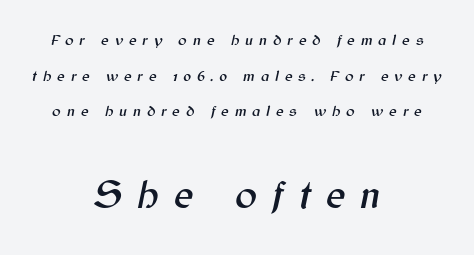
{"italic": "yes", "lean": "right", "slant_degrees": 12, "width": "normal", "stroke_contrast": "medium", "x_height": "medium", "monospaced": "no", "underline": "no", "align": "center", "line_spacing": "loose", "line_spacing_ratio": 2.22, "letter_spacing": "wide", "letter_spacing_em": 0.37, "larger_block": "second", "size_ratio": 2.56, "glyph_px": 41}
